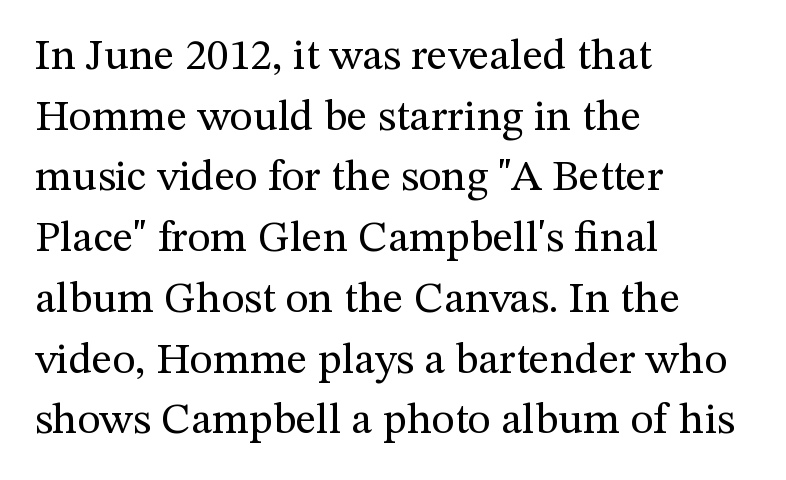
The image shows 44 px regular-weight serif type, upright; set left-aligned, normal line spacing (1.38x), normal letter spacing, not underlined; medium stroke contrast and a medium x-height.
